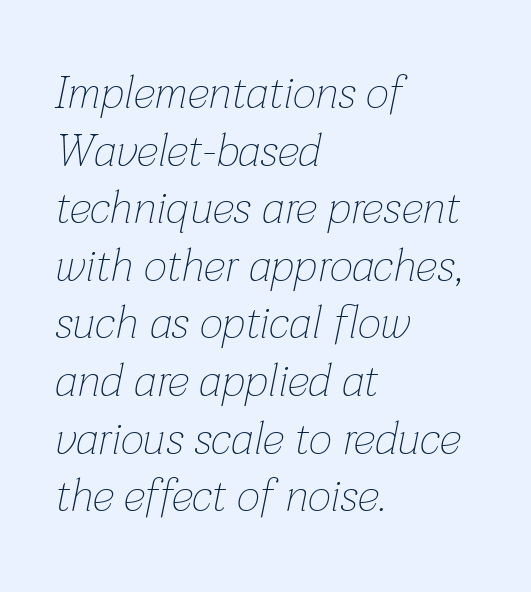
{"italic": "yes", "lean": "right", "slant_degrees": 12, "bold": "no", "weight": "thin", "width": "normal", "stroke_contrast": "low", "x_height": "medium", "monospaced": "no", "underline": "no", "align": "left", "line_spacing": "normal", "line_spacing_ratio": 1.28, "letter_spacing": "normal", "letter_spacing_em": 0.0, "glyph_px": 45}
